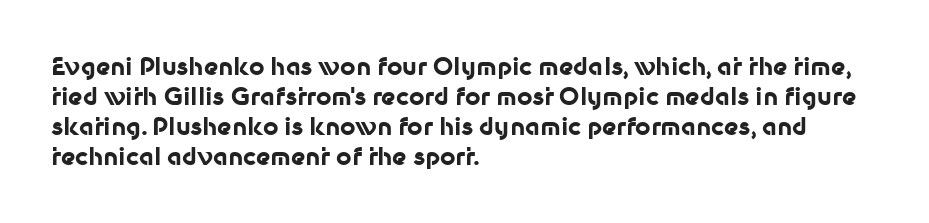
The image shows 24 px bold type, upright; set left-aligned, normal line spacing (1.25x), normal letter spacing, not underlined.
